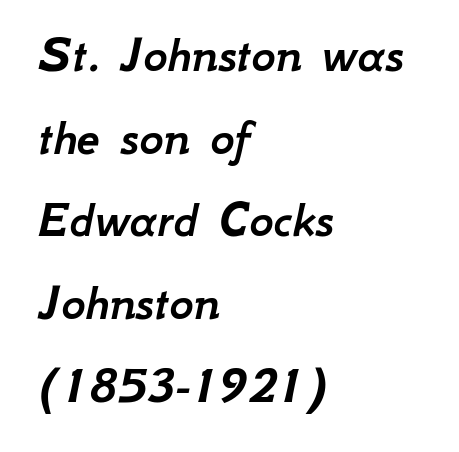
{"italic": "yes", "lean": "right", "slant_degrees": 12, "width": "normal", "stroke_contrast": "low", "x_height": "small", "monospaced": "no", "underline": "no", "align": "left", "line_spacing": "normal", "line_spacing_ratio": 1.59, "letter_spacing": "normal", "letter_spacing_em": 0.0, "glyph_px": 52}
